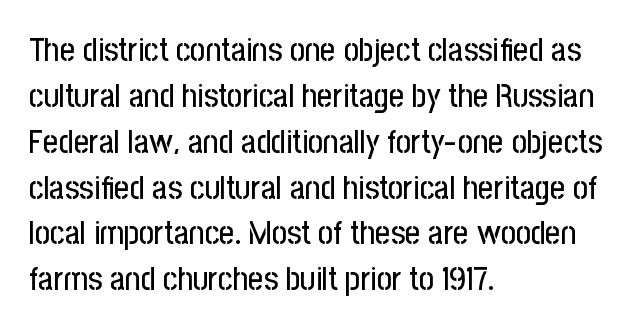
{"serif": "no", "italic": "no", "width": "condensed", "stroke_contrast": "low", "x_height": "medium", "monospaced": "no", "underline": "no", "align": "left", "line_spacing": "normal", "line_spacing_ratio": 1.39, "letter_spacing": "normal", "letter_spacing_em": 0.0, "glyph_px": 33}
